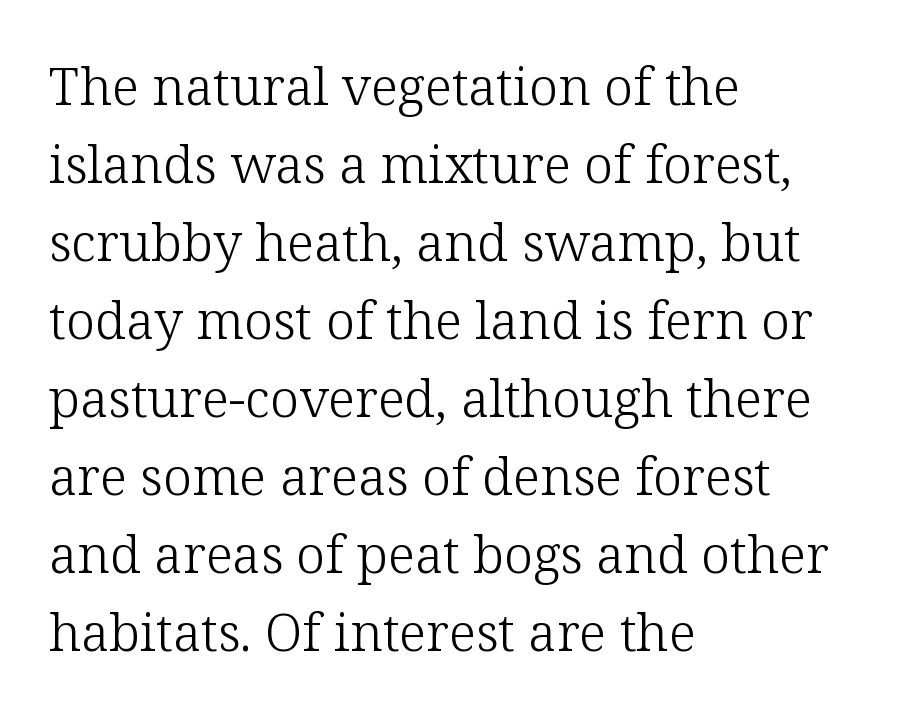
The image shows 52 px light serif type, upright; set left-aligned, normal line spacing (1.5x), normal letter spacing, not underlined; low stroke contrast and a medium x-height.
